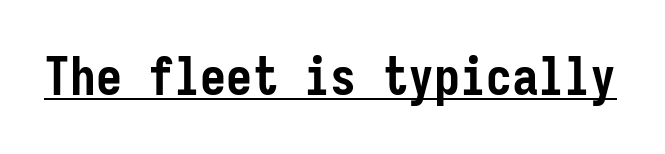
The image shows 52 px semibold, condensed sans-serif type, upright, monospaced; set normal letter spacing, underlined; low stroke contrast and a medium x-height.
